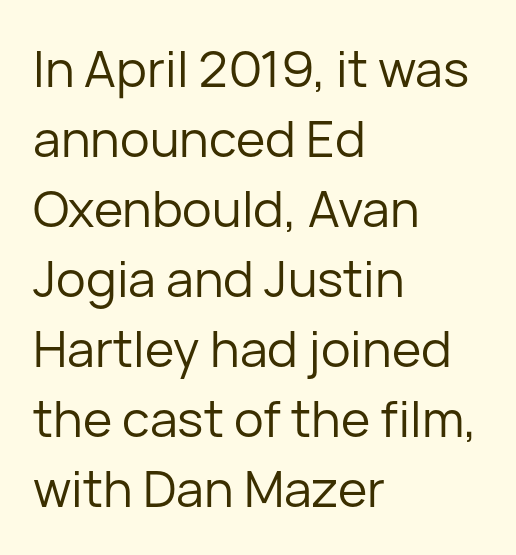
The image shows 50 px regular-weight sans-serif type, upright; set left-aligned, normal line spacing (1.4x), normal letter spacing, not underlined; low stroke contrast and a medium x-height.
